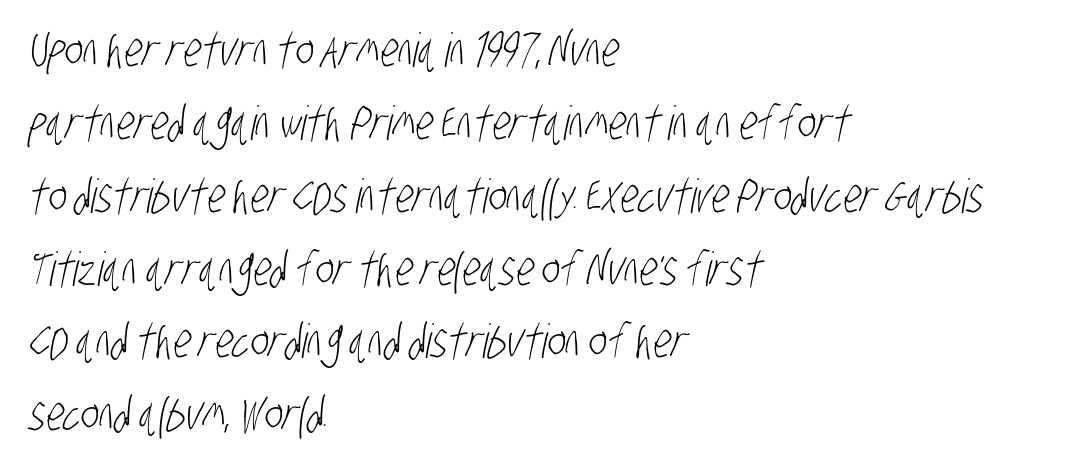
Visually the block forms a straight wall on the left and a jagged coastline on the right. Heaviness? Minimal to ordinary, like unemphasized prose. Proportional: the letters do not fall into vertical columns. The passage shown is not underscored anywhere. How would I describe the line gaps? Plain and ordinary. The type is set solid horizontally, with unmodified tracking.
